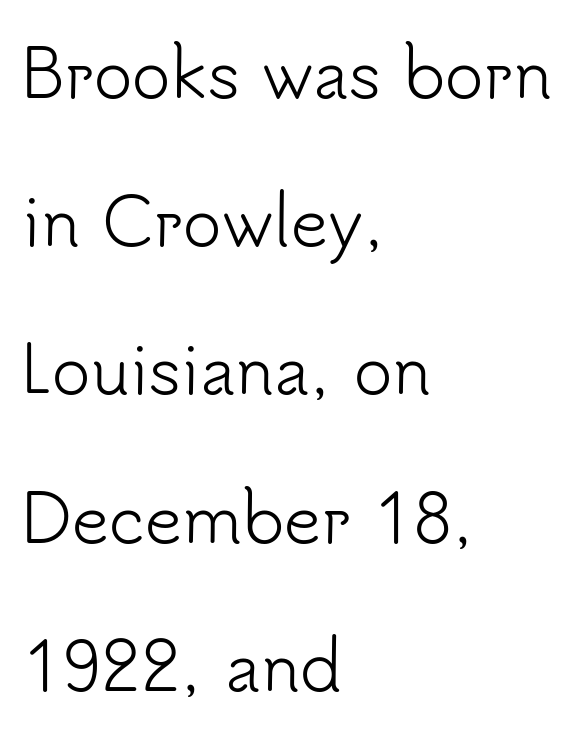
The image shows 65 px light sans-serif type, upright; set left-aligned, loose line spacing (2.28x), normal letter spacing, not underlined; low stroke contrast and a small x-height.
